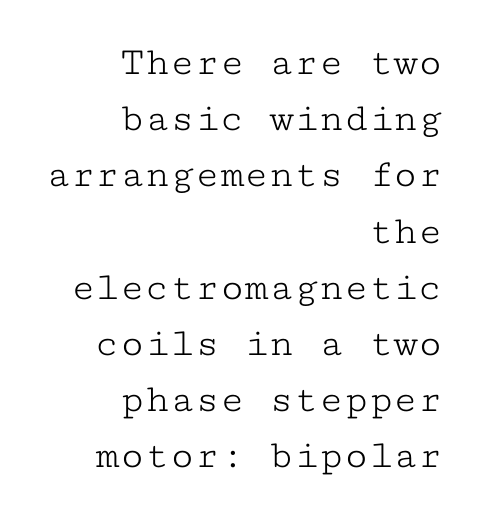
The image shows 41 px light, wide serif type, upright, monospaced; set right-aligned, normal line spacing (1.37x), normal letter spacing, not underlined; low stroke contrast and a medium x-height.
